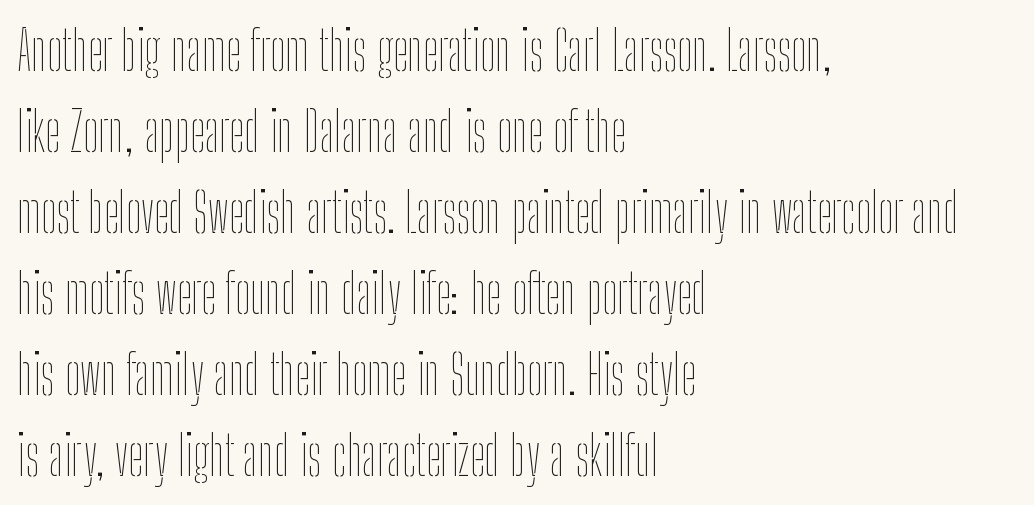
The image shows 54 px thin, condensed type, upright; set left-aligned, normal line spacing (1.5x), normal letter spacing, not underlined; low stroke contrast and a medium x-height.
